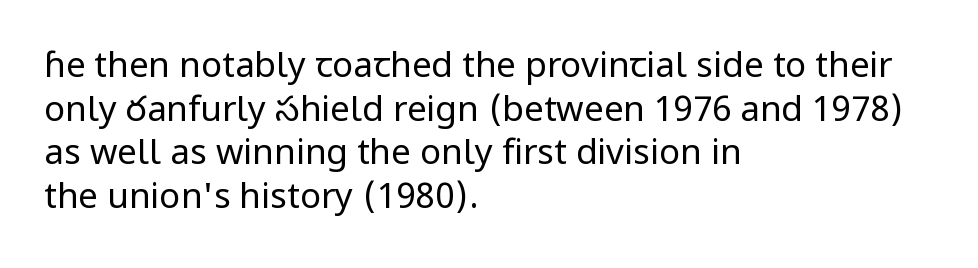
{"serif": "no", "italic": "no", "bold": "no", "weight": "regular", "width": "normal", "stroke_contrast": "low", "x_height": "medium", "monospaced": "no", "underline": "no", "align": "left", "line_spacing": "normal", "line_spacing_ratio": 1.25, "letter_spacing": "normal", "letter_spacing_em": 0.0, "glyph_px": 35}
